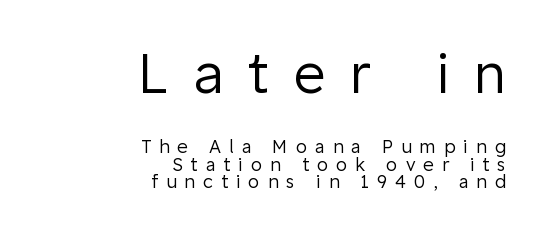
Q: Is the text bold? A: No.
Q: Is the text italic (slanted)? A: No, it is upright.
Q: Is the typeface a serif or a sans-serif typeface? A: Sans-serif.
Q: Is the text underlined? A: No.
Q: How is the paragraph aligned? A: Right-aligned.
Q: Is the spacing between letters normal or unusually wide? A: Unusually wide.
Q: Is the spacing between lines tight, normal or loose? A: Tight.
Q: Which block of text is set in a larger size, the first (top) or the second (bottom)? A: The first (top) one.
Q: Width (condensed, normal, or wide)? A: Normal.
Q: Stroke contrast? A: Low.
Q: x-height? A: Medium.
Q: Monospaced? A: No.
